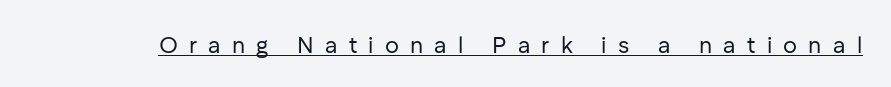
Q: Is the text bold? A: No.
Q: Is the text italic (slanted)? A: No, it is upright.
Q: Is the text underlined? A: Yes.
Q: Is the spacing between letters normal or unusually wide? A: Unusually wide.
